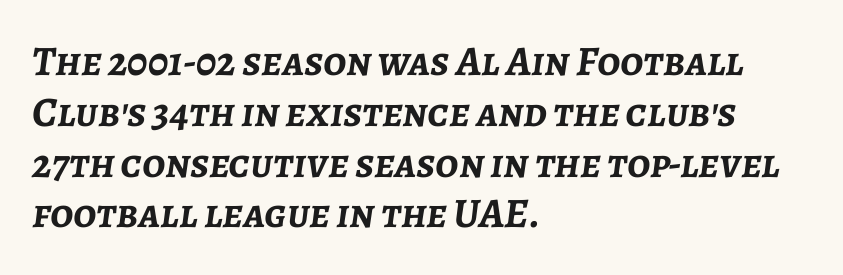
The image shows 42 px semibold type, italic (leaning right); set left-aligned, line spacing 1.21x, normal letter spacing, not underlined; low stroke contrast and a medium x-height.
